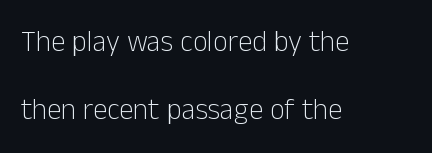
Q: Is the text bold? A: No.
Q: Is the text italic (slanted)? A: No, it is upright.
Q: Is the typeface a serif or a sans-serif typeface? A: Sans-serif.
Q: Is the text underlined? A: No.
Q: How is the paragraph aligned? A: Left-aligned.
Q: Is the spacing between letters normal or unusually wide? A: Normal.
Q: Is the spacing between lines tight, normal or loose? A: Loose.
Q: Width (condensed, normal, or wide)? A: Normal.
Q: Stroke contrast? A: Low.
Q: x-height? A: Medium.
Q: Monospaced? A: No.
